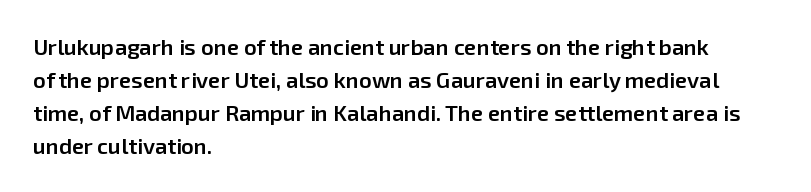
{"italic": "no", "bold": "semi", "underline": "no", "align": "left", "line_spacing": "normal", "line_spacing_ratio": 1.5, "letter_spacing": "normal", "letter_spacing_em": 0.0, "glyph_px": 22}
